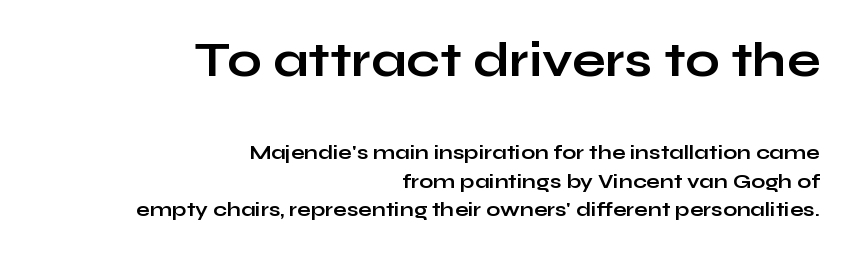
Q: Is the text bold? A: Yes.
Q: Is the text italic (slanted)? A: No, it is upright.
Q: Is the typeface a serif or a sans-serif typeface? A: Sans-serif.
Q: Is the text underlined? A: No.
Q: How is the paragraph aligned? A: Right-aligned.
Q: Is the spacing between letters normal or unusually wide? A: Normal.
Q: Is the spacing between lines tight, normal or loose? A: Normal.
Q: Which block of text is set in a larger size, the first (top) or the second (bottom)? A: The first (top) one.
Q: Width (condensed, normal, or wide)? A: Wide.
Q: Stroke contrast? A: Low.
Q: x-height? A: Medium.
Q: Monospaced? A: No.
